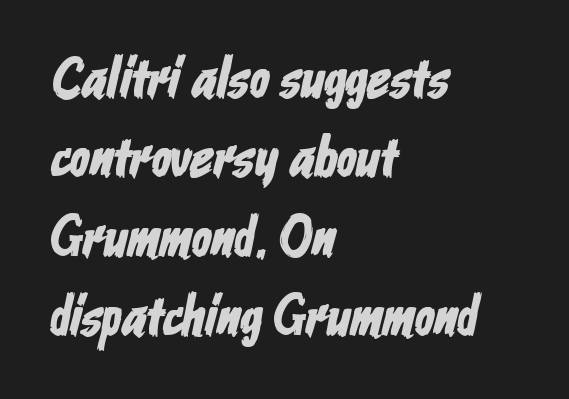
The image shows 58 px condensed sans-serif type; set left-aligned, normal line spacing (1.37x), normal letter spacing, not underlined; low stroke contrast and a medium x-height.
